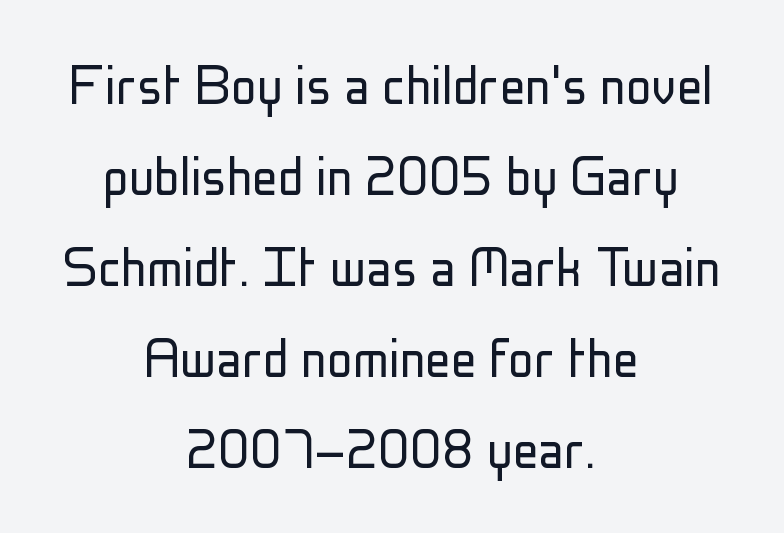
The image shows 64 px light, condensed sans-serif type, upright; set centered, normal line spacing (1.42x), normal letter spacing, not underlined; low stroke contrast and a medium x-height.
